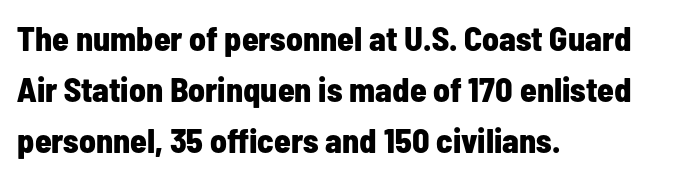
The text block is weighted toward the left margin, trailing off unevenly rightward. Rendered with straight, roman letterforms. The type is set solid horizontally, with unmodified tracking. Each glyph is drawn with heavy, bold strokes.
